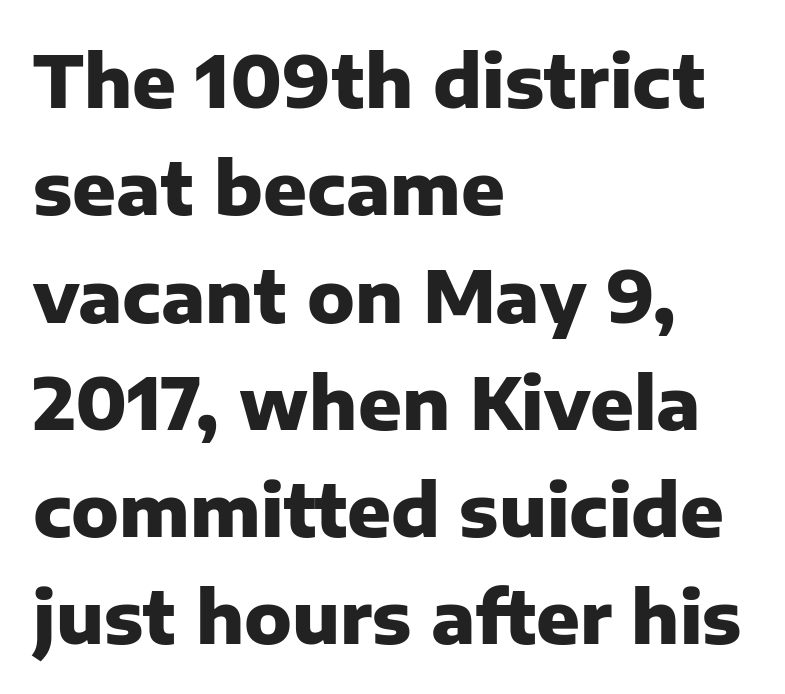
Q: Is the text bold? A: Yes.
Q: Is the text italic (slanted)? A: No, it is upright.
Q: Is the typeface a serif or a sans-serif typeface? A: Sans-serif.
Q: Is the text underlined? A: No.
Q: How is the paragraph aligned? A: Left-aligned.
Q: Is the spacing between letters normal or unusually wide? A: Normal.
Q: Is the spacing between lines tight, normal or loose? A: Normal.
Q: Width (condensed, normal, or wide)? A: Normal.
Q: Stroke contrast? A: Low.
Q: x-height? A: Medium.
Q: Monospaced? A: No.
